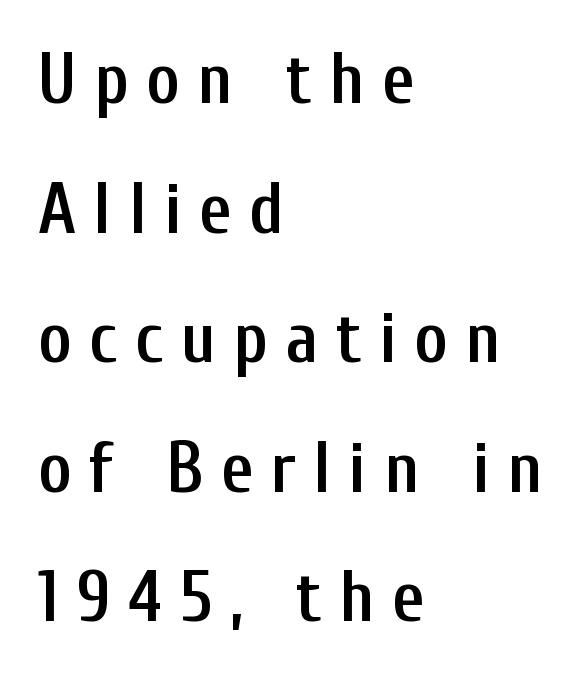
{"serif": "no", "italic": "no", "bold": "semi", "weight": "semibold", "width": "condensed", "stroke_contrast": "low", "x_height": "medium", "monospaced": "no", "underline": "no", "align": "left", "line_spacing_ratio": 1.8, "letter_spacing": "wide", "letter_spacing_em": 0.24, "glyph_px": 72}
